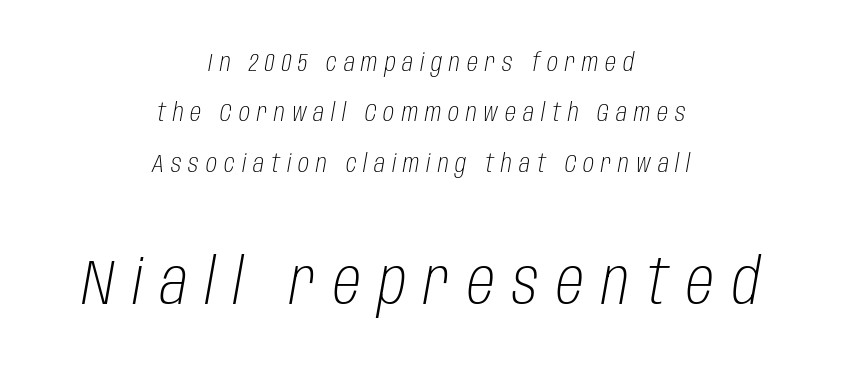
{"italic": "yes", "lean": "right", "slant_degrees": 10, "bold": "no", "weight": "light", "width": "condensed", "stroke_contrast": "low", "x_height": "large", "monospaced": "no", "underline": "no", "align": "center", "line_spacing": "loose", "line_spacing_ratio": 2.02, "letter_spacing": "wide", "letter_spacing_em": 0.28, "larger_block": "second", "size_ratio": 2.52, "glyph_px": 63}
